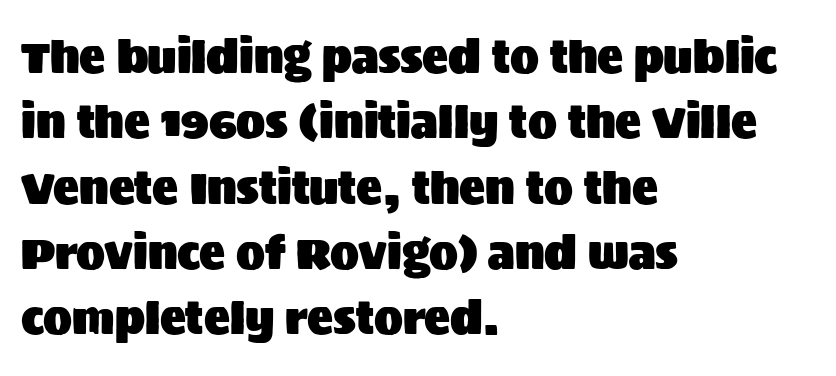
Quick note: interline space is typical. The rendering uses natural spacing where letterforms have individual widths. Visually the block forms a straight wall on the left and a jagged coastline on the right. The typography opts for an upright posture over an oblique one. Caption: standard tracking, unaltered. Type style note: lacks serifs.
